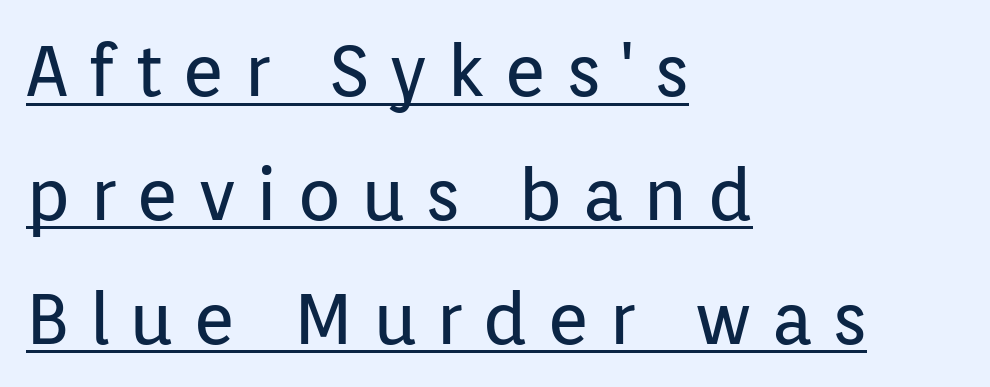
The image shows 72 px regular-weight sans-serif type, upright; set left-aligned, line spacing 1.72x, unusually wide letter spacing (+0.27 em), underlined; low stroke contrast and a medium x-height.
